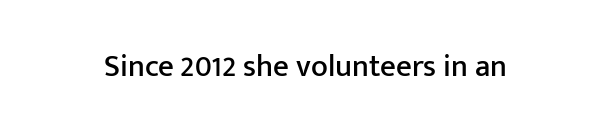
Italic? Not at all — the glyphs are vertical. Descender tails drop into unmarked territory. The glyphs in this specimen are sans serif. Spacing between characters is what you'd get straight out of the box.
